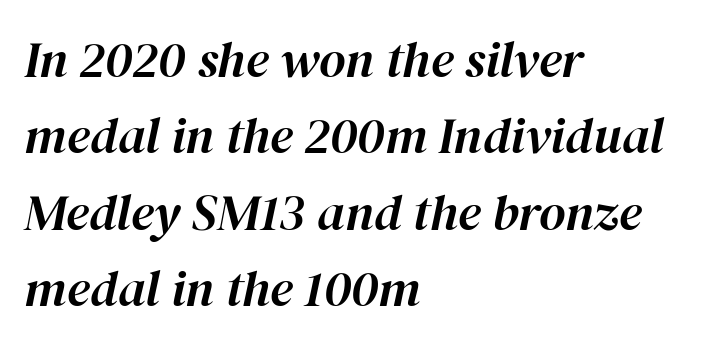
The image shows 51 px text type, italic (leaning right); set left-aligned, normal line spacing (1.5x), normal letter spacing, not underlined; high stroke contrast and a medium x-height.
